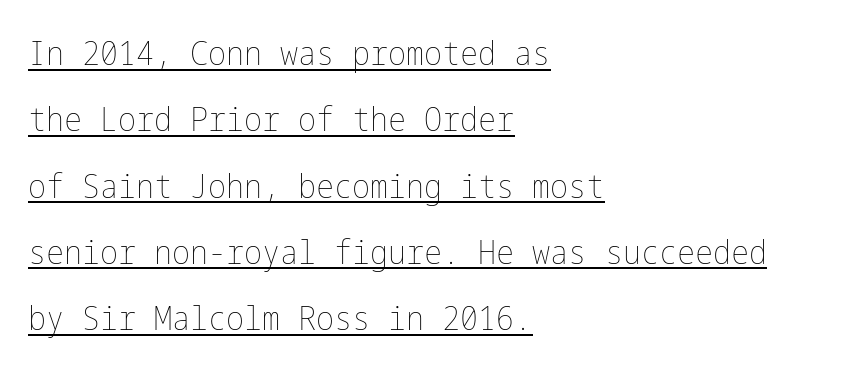
Q: Is the text bold? A: No.
Q: Is the text italic (slanted)? A: No, it is upright.
Q: Is the text underlined? A: Yes.
Q: How is the paragraph aligned? A: Left-aligned.
Q: Is the spacing between letters normal or unusually wide? A: Normal.
Q: Is the spacing between lines tight, normal or loose? A: Loose.
Q: Width (condensed, normal, or wide)? A: Condensed.
Q: Stroke contrast? A: Low.
Q: x-height? A: Medium.
